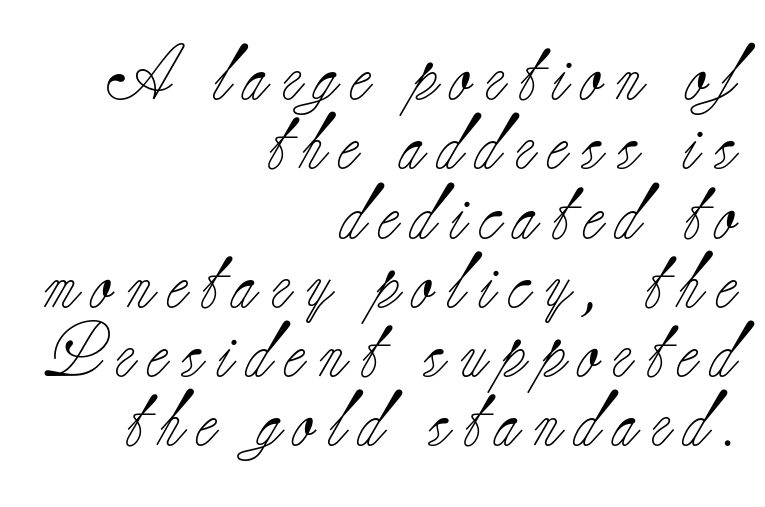
Q: Is the text bold? A: No.
Q: Is the text italic (slanted)? A: Yes.
Q: Is the typeface a serif or a sans-serif typeface? A: Serif.
Q: Is the text underlined? A: No.
Q: How is the paragraph aligned? A: Right-aligned.
Q: Is the spacing between letters normal or unusually wide? A: Unusually wide.
Q: Is the spacing between lines tight, normal or loose? A: Normal.
Q: Width (condensed, normal, or wide)? A: Normal.
Q: Stroke contrast? A: Low.
Q: x-height? A: Small.
Q: Monospaced? A: No.
